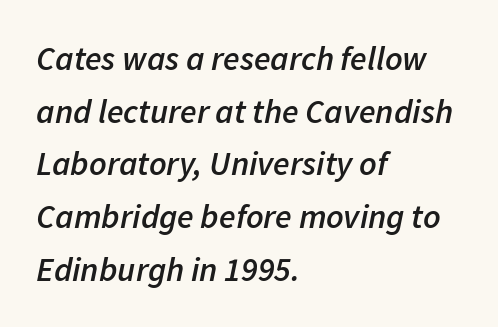
The image shows 34 px semibold type, italic (leaning right); set left-aligned, normal line spacing (1.55x), normal letter spacing, not underlined; low stroke contrast and a medium x-height.
